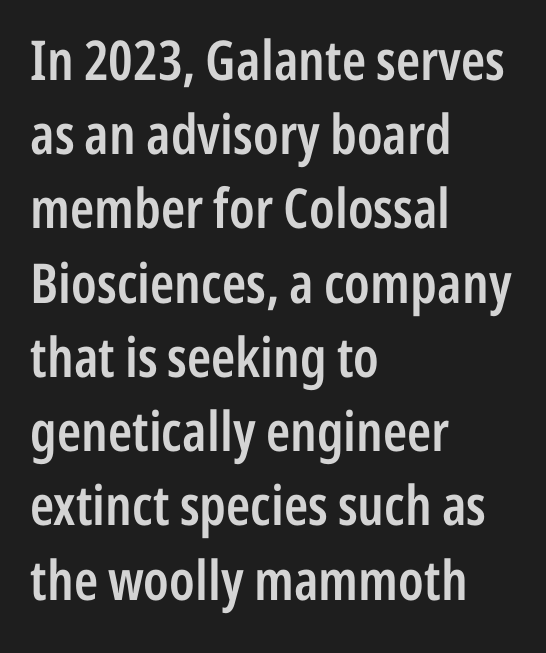
Look at the bottom of the vertical strokes: they stop flat, with no serifs. Vertical spacing — default. The face used here is a semibold: visibly heavier than regular, lighter than bold. You could not count columns in this text — the font is proportionally spaced. Words float on clear page, feet unadorned.
